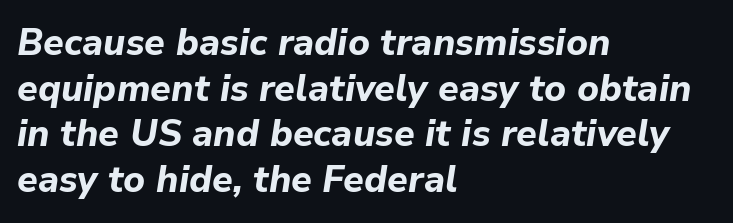
Q: Is the text bold? A: Yes.
Q: Is the text italic (slanted)? A: Yes, it leans right by about 9 degrees.
Q: Is the text underlined? A: No.
Q: How is the paragraph aligned? A: Left-aligned.
Q: Is the spacing between letters normal or unusually wide? A: Normal.
Q: Width (condensed, normal, or wide)? A: Normal.
Q: Stroke contrast? A: Low.
Q: x-height? A: Medium.
Q: Monospaced? A: No.
